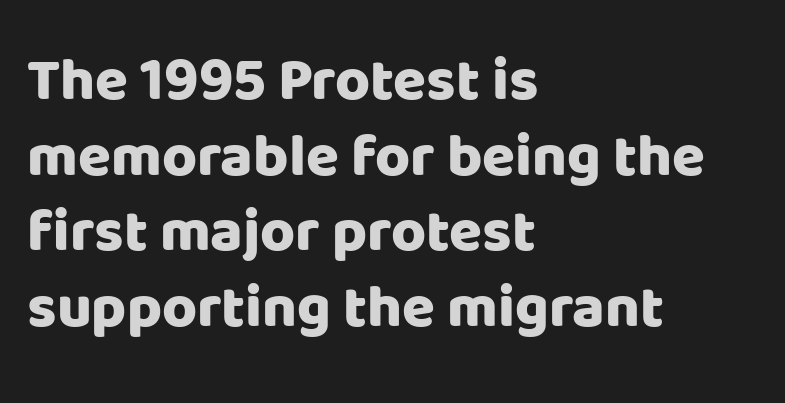
The passage shown is typeset with a sans-serif family. You'd pick this weight for a headline — it's a proper bold. The letters stand straight up with perfectly vertical stems. How are the letters spaced? Ordinarily, with no added tracking. Underlining? Definitely not there.
